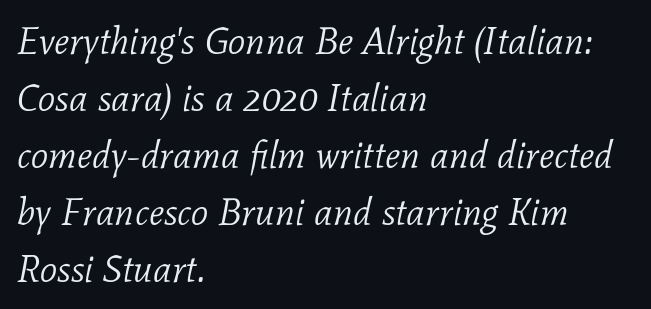
The image shows 38 px light serif type, italic (leaning right); set left-aligned, normal line spacing (1.5x), normal letter spacing, not underlined; low stroke contrast and a medium x-height.
